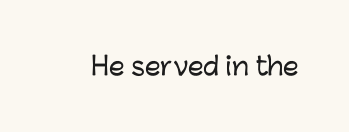
Q: Is the text italic (slanted)? A: No, it is upright.
Q: Is the text underlined? A: No.
Q: Is the spacing between letters normal or unusually wide? A: Normal.
